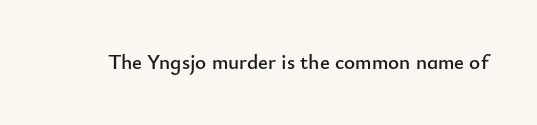
Every character sits straight up, as roman type does. The string is rendered with underlining switched off. Students, note that the glyphs here touch the page at normal intervals.
